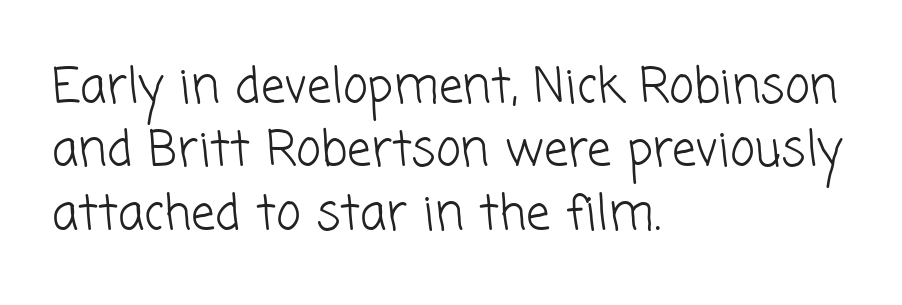
A bare baseline throughout the passage. Does extra space separate the letters? No, they use regular spacing. The face used here is proportionally spaced, like ordinary book or web type. The font is comparable to plain body text, perhaps lighter.
